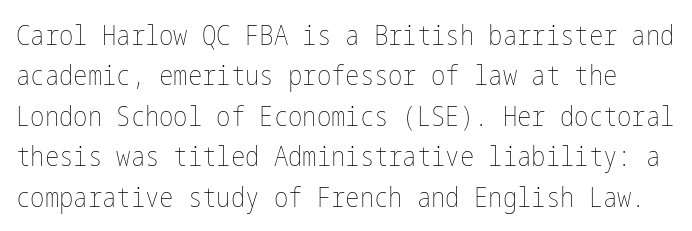
Whoever set this chose a conventional vertical rhythm. Unmarked baselines from the first word to the last. Is the type heavy? It reads as light-to-regular instead. Students, note that the glyphs here touch the page at normal intervals. The specimen reads as upright at a glance.
